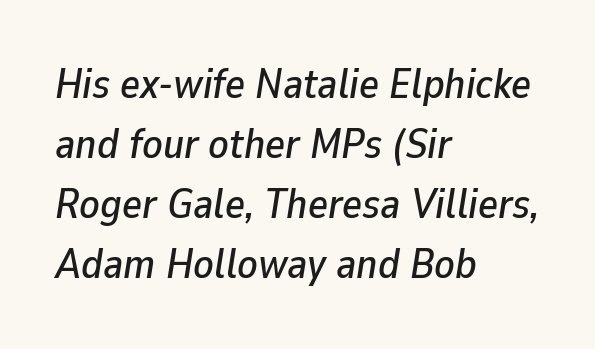
Q: Is the text italic (slanted)? A: Yes, it leans right by about 9 degrees.
Q: Is the text underlined? A: No.
Q: How is the paragraph aligned? A: Left-aligned.
Q: Is the spacing between letters normal or unusually wide? A: Normal.
Q: Is the spacing between lines tight, normal or loose? A: Normal.
Q: Width (condensed, normal, or wide)? A: Normal.
Q: Stroke contrast? A: Low.
Q: x-height? A: Medium.
Q: Monospaced? A: No.
